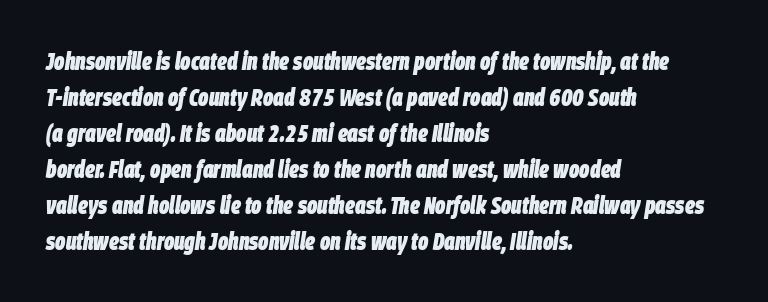
Posture: slanted. Underlining? Definitely not there. Every letter is thick-stroked: bold, no question. Honestly, the row spacing looks completely unremarkable. Horizontal alignment here is leftward, the default for most running prose. How are the letters spaced? Ordinarily, with no added tracking.
